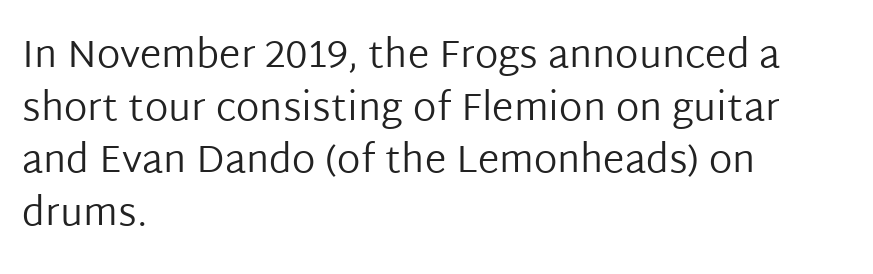
Is this a fixed-width face? No — the glyphs have proportional, varying widths. Regarding serifs, this sample does without them. Quick note: underline off. Ordinary non-slanted type is in use.
